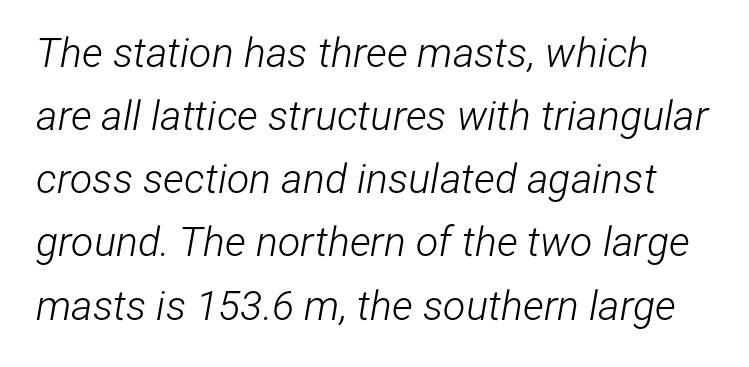
Q: Is the text bold? A: No.
Q: Is the text italic (slanted)? A: Yes, it leans right by about 12 degrees.
Q: Is the text underlined? A: No.
Q: Is the spacing between letters normal or unusually wide? A: Normal.
Q: Is the spacing between lines tight, normal or loose? A: Normal.
Q: Width (condensed, normal, or wide)? A: Condensed.
Q: Stroke contrast? A: Low.
Q: x-height? A: Medium.
Q: Monospaced? A: No.
